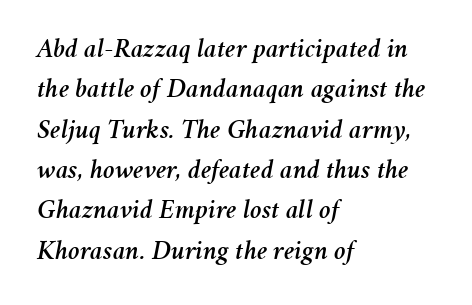
{"italic": "yes", "lean": "right", "slant_degrees": 11, "width": "normal", "stroke_contrast": "medium", "x_height": "medium", "monospaced": "no", "underline": "no", "align": "left", "line_spacing": "normal", "line_spacing_ratio": 1.44, "letter_spacing": "normal", "letter_spacing_em": 0.0, "glyph_px": 28}
